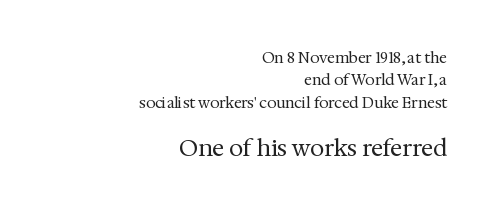
{"italic": "no", "bold": "no", "underline": "no", "align": "right", "line_spacing": "normal", "line_spacing_ratio": 1.49, "letter_spacing": "normal", "letter_spacing_em": 0.0, "larger_block": "second", "size_ratio": 1.53, "glyph_px": 23}
